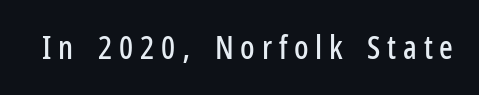
The image shows 32 px condensed sans-serif type, upright; set unusually wide letter spacing (+0.21 em), not underlined; low stroke contrast and a medium x-height.
